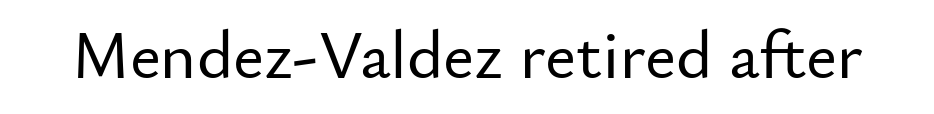
Q: Is the text italic (slanted)? A: No, it is upright.
Q: Is the typeface a serif or a sans-serif typeface? A: Sans-serif.
Q: Is the text underlined? A: No.
Q: Is the spacing between letters normal or unusually wide? A: Normal.
Q: Width (condensed, normal, or wide)? A: Normal.
Q: Stroke contrast? A: Low.
Q: x-height? A: Small.
Q: Monospaced? A: No.
